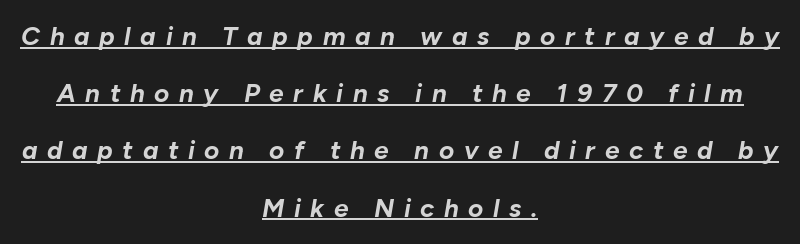
The image shows 26 px bold type, italic (leaning right); set centered, loose line spacing (2.2x), unusually wide letter spacing (+0.37 em), underlined.
